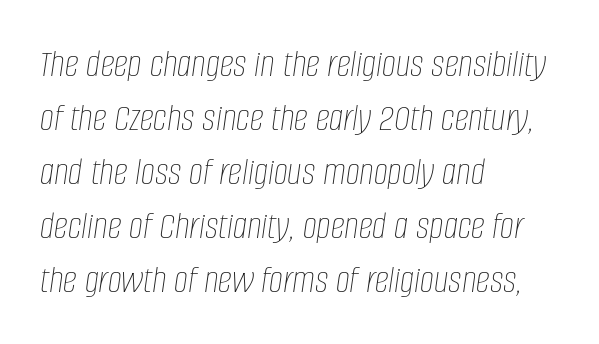
{"italic": "yes", "lean": "right", "slant_degrees": 8, "bold": "no", "weight": "thin", "width": "condensed", "stroke_contrast": "low", "x_height": "large", "monospaced": "no", "underline": "no", "align": "left", "line_spacing": "normal", "line_spacing_ratio": 1.35, "letter_spacing": "normal", "letter_spacing_em": 0.0, "glyph_px": 40}
